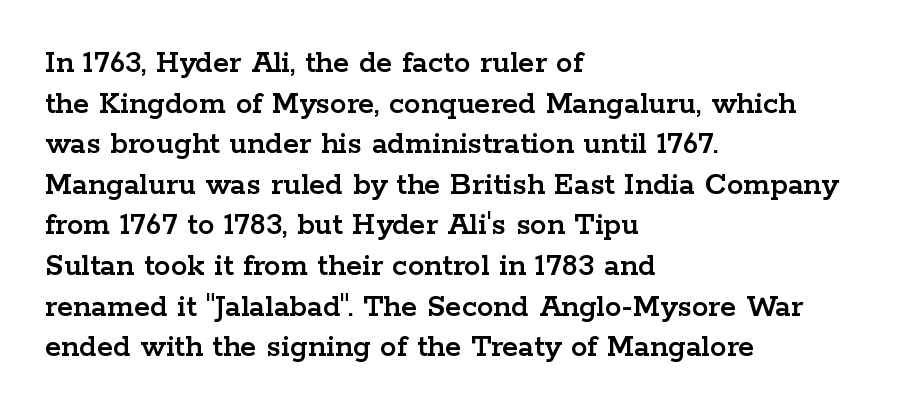
{"serif": "yes", "italic": "no", "width": "wide", "stroke_contrast": "low", "x_height": "medium", "monospaced": "no", "underline": "no", "align": "left", "line_spacing_ratio": 1.23, "letter_spacing": "normal", "letter_spacing_em": 0.0, "glyph_px": 33}
